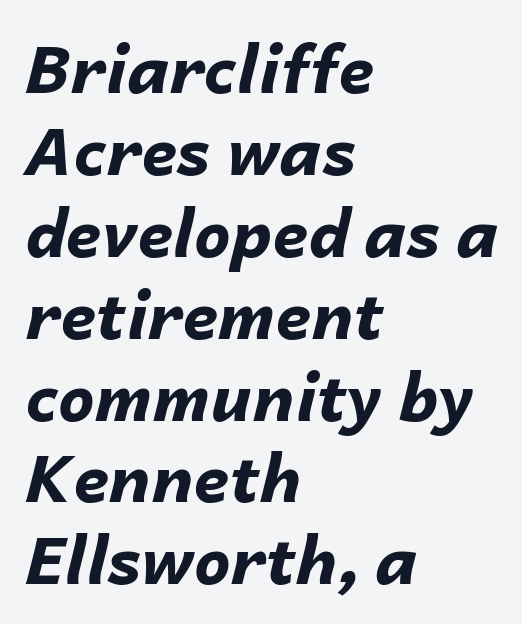
The image shows 65 px bold type, italic (leaning right); set left-aligned, normal line spacing (1.26x), normal letter spacing, not underlined; low stroke contrast and a medium x-height.
